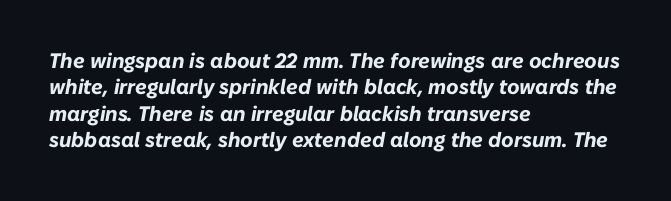
{"italic": "yes", "lean": "right", "slant_degrees": 10, "bold": "yes", "underline": "no", "align": "left", "line_spacing": "normal", "line_spacing_ratio": 1.26, "letter_spacing": "normal", "letter_spacing_em": 0.0, "glyph_px": 21}
